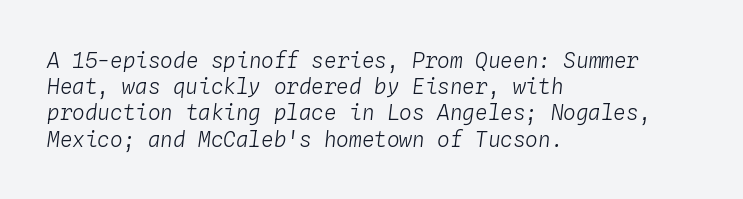
Q: Is the text bold? A: No.
Q: Is the text italic (slanted)? A: Yes, it leans right by about 4 degrees.
Q: Is the text underlined? A: No.
Q: How is the paragraph aligned? A: Left-aligned.
Q: Is the spacing between letters normal or unusually wide? A: Normal.
Q: Is the spacing between lines tight, normal or loose? A: Normal.
